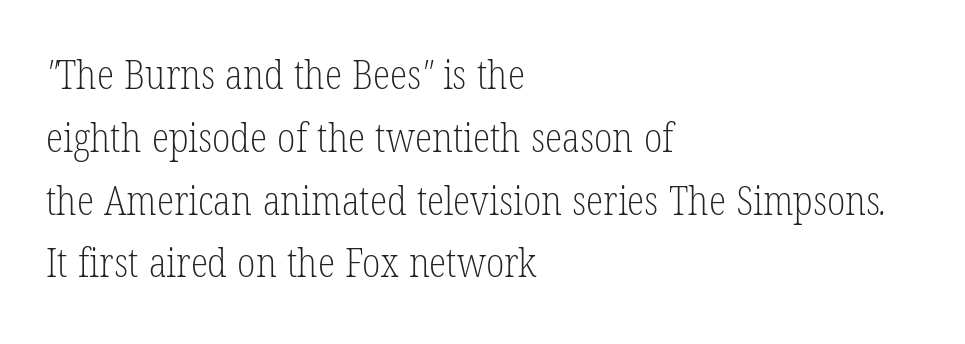
{"serif": "yes", "bold": "no", "weight": "light", "width": "condensed", "stroke_contrast": "low", "x_height": "medium", "monospaced": "no", "underline": "no", "align": "left", "line_spacing": "normal", "line_spacing_ratio": 1.57, "letter_spacing": "normal", "letter_spacing_em": 0.0, "glyph_px": 40}
